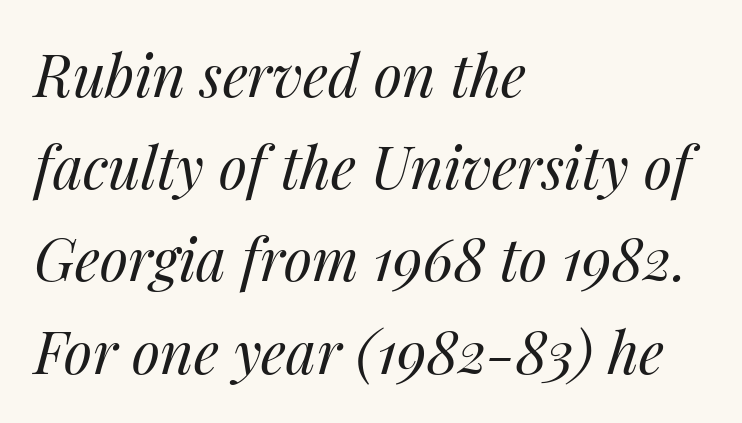
The image shows 58 px regular-weight type, italic (leaning right); set left-aligned, normal line spacing (1.59x), normal letter spacing, not underlined; medium stroke contrast and a medium x-height.
